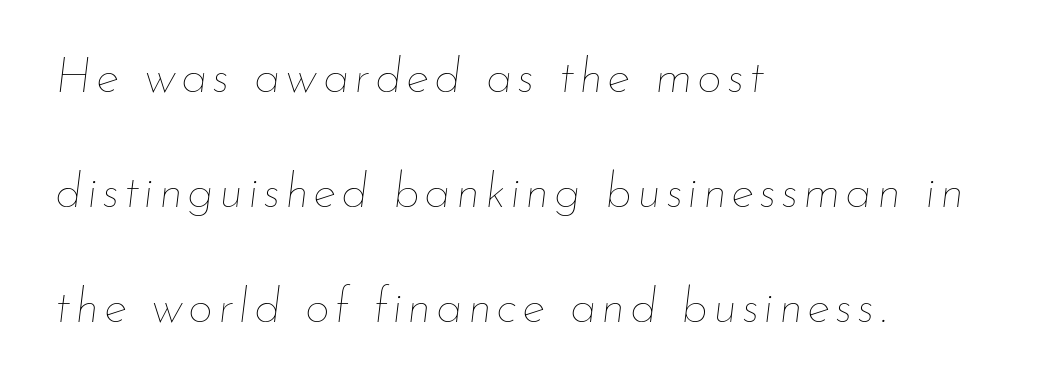
The image shows 49 px thin type, italic (leaning right); set left-aligned, loose line spacing (2.35x), not underlined; low stroke contrast and a small x-height.
